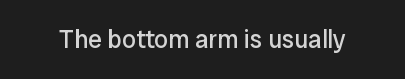
{"italic": "no", "bold": "no", "underline": "no", "letter_spacing": "normal", "letter_spacing_em": 0.0, "glyph_px": 25}
